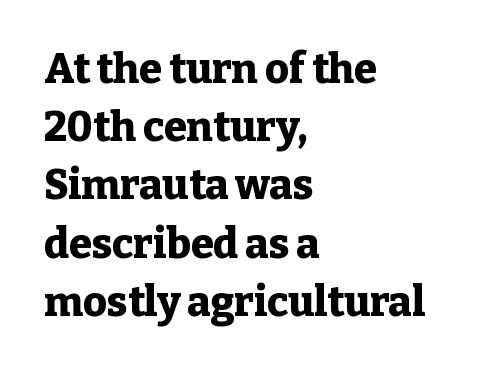
{"serif": "yes", "italic": "no", "bold": "yes", "weight": "heavy", "width": "normal", "stroke_contrast": "low", "x_height": "medium", "monospaced": "no", "underline": "no", "align": "left", "line_spacing": "normal", "line_spacing_ratio": 1.42, "letter_spacing": "normal", "letter_spacing_em": 0.0, "glyph_px": 41}
